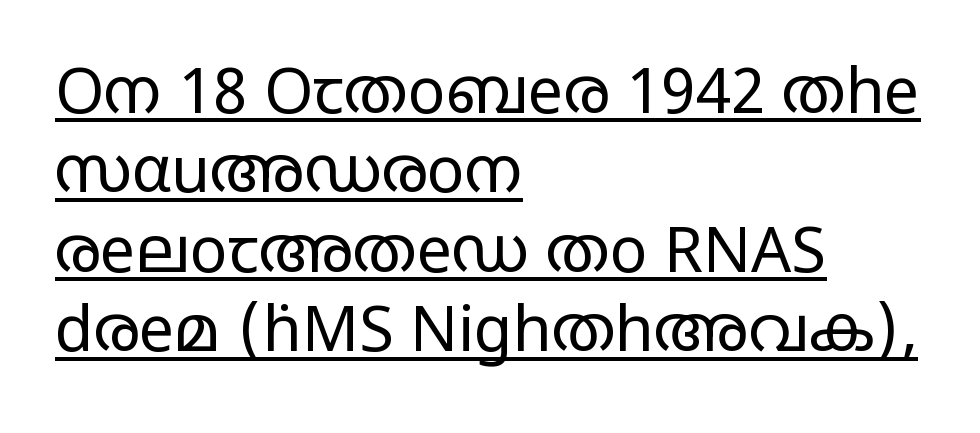
Q: Is the text bold? A: No.
Q: Is the text italic (slanted)? A: No, it is upright.
Q: Is the typeface a serif or a sans-serif typeface? A: Sans-serif.
Q: Is the text underlined? A: Yes.
Q: How is the paragraph aligned? A: Left-aligned.
Q: Is the spacing between letters normal or unusually wide? A: Normal.
Q: Is the spacing between lines tight, normal or loose? A: Normal.
Q: Width (condensed, normal, or wide)? A: Wide.
Q: Stroke contrast? A: Low.
Q: x-height? A: Large.
Q: Monospaced? A: No.
